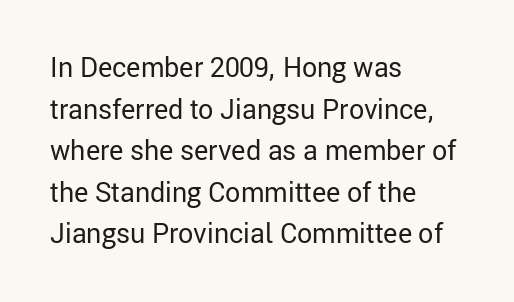
{"italic": "no", "bold": "no", "underline": "no", "align": "left", "line_spacing": "normal", "line_spacing_ratio": 1.54, "letter_spacing": "normal", "letter_spacing_em": 0.0, "glyph_px": 27}
